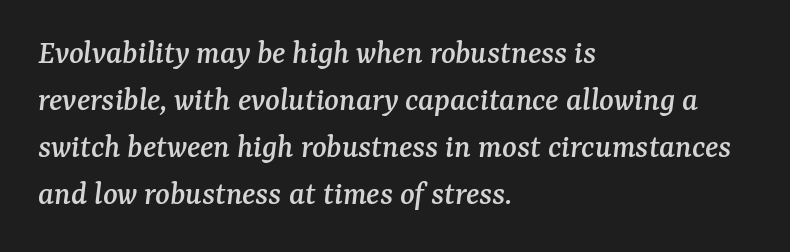
{"serif": "yes", "italic": "yes", "lean": "right", "slant_degrees": 7, "width": "normal", "stroke_contrast": "medium", "x_height": "medium", "monospaced": "no", "underline": "no", "align": "left", "line_spacing": "normal", "line_spacing_ratio": 1.38, "letter_spacing": "normal", "letter_spacing_em": 0.0, "glyph_px": 34}
